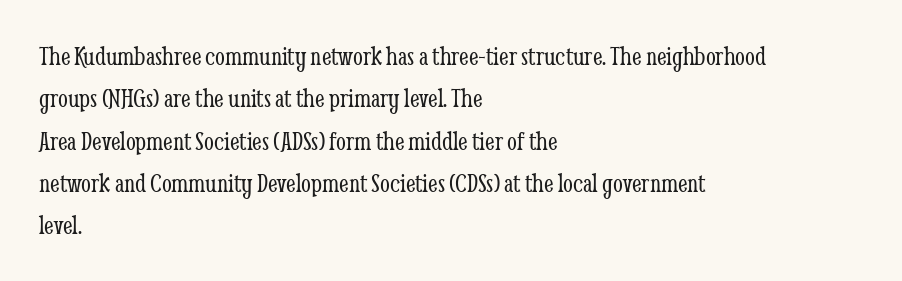
Q: Is the text bold? A: No.
Q: Is the text italic (slanted)? A: No, it is upright.
Q: Is the typeface a serif or a sans-serif typeface? A: Serif.
Q: Is the text underlined? A: No.
Q: How is the paragraph aligned? A: Left-aligned.
Q: Is the spacing between letters normal or unusually wide? A: Normal.
Q: Is the spacing between lines tight, normal or loose? A: Normal.
Q: Width (condensed, normal, or wide)? A: Condensed.
Q: Stroke contrast? A: Low.
Q: x-height? A: Medium.
Q: Monospaced? A: No.
